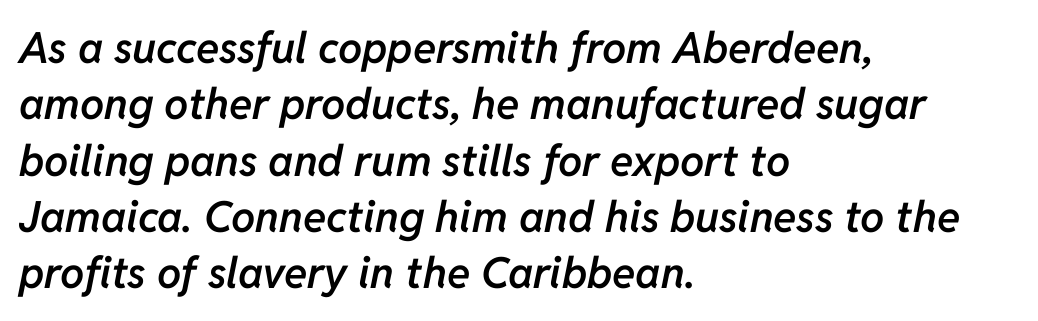
Q: Is the text bold? A: Semi-bold.
Q: Is the text italic (slanted)? A: Yes, it leans right by about 11 degrees.
Q: Is the text underlined? A: No.
Q: How is the paragraph aligned? A: Left-aligned.
Q: Is the spacing between letters normal or unusually wide? A: Normal.
Q: Is the spacing between lines tight, normal or loose? A: Normal.
Q: Width (condensed, normal, or wide)? A: Normal.
Q: Stroke contrast? A: Low.
Q: x-height? A: Medium.
Q: Monospaced? A: No.
